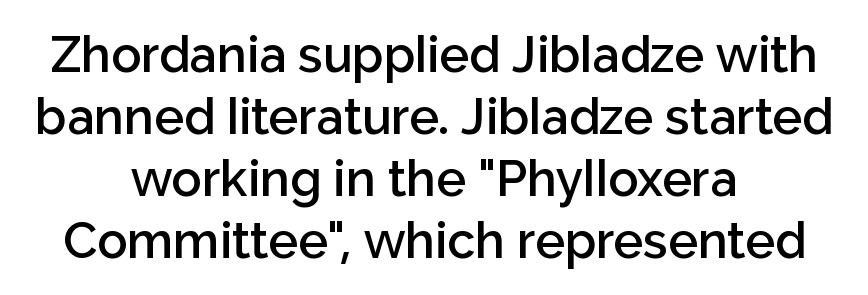
Q: Is the text bold? A: Semi-bold.
Q: Is the text italic (slanted)? A: No, it is upright.
Q: Is the typeface a serif or a sans-serif typeface? A: Sans-serif.
Q: Is the text underlined? A: No.
Q: How is the paragraph aligned? A: Centered.
Q: Is the spacing between letters normal or unusually wide? A: Normal.
Q: Width (condensed, normal, or wide)? A: Normal.
Q: Stroke contrast? A: Low.
Q: x-height? A: Medium.
Q: Monospaced? A: No.
